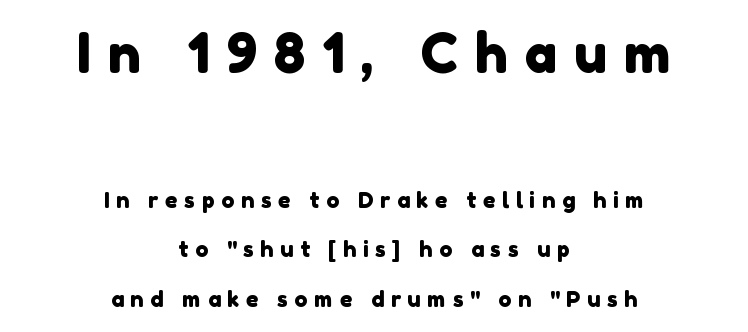
The image shows 55 px sans-serif type; set centered, loose line spacing (2.24x), unusually wide letter spacing (+0.3 em), not underlined; the first (top) block is 2.5x larger; low stroke contrast and a medium x-height.
